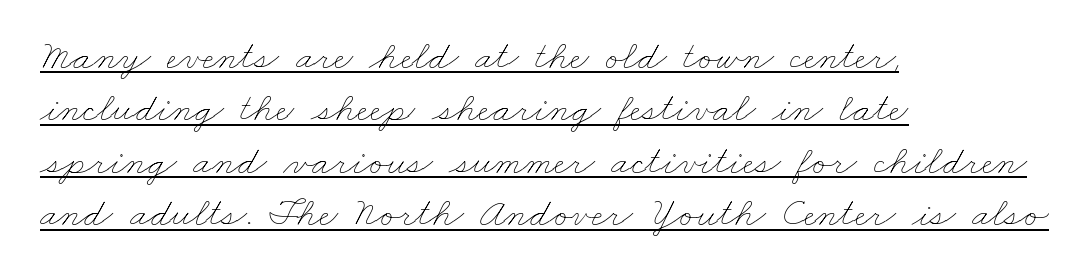
{"bold": "no", "weight": "thin", "width": "wide", "stroke_contrast": "low", "x_height": "small", "monospaced": "no", "underline": "yes", "align": "left", "line_spacing": "normal", "line_spacing_ratio": 1.28, "letter_spacing": "normal", "letter_spacing_em": 0.0, "glyph_px": 41}
